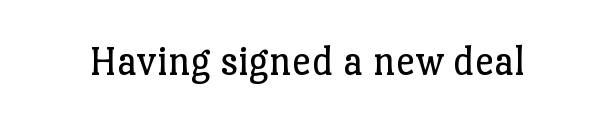
Q: Is the text bold? A: No.
Q: Is the text italic (slanted)? A: No, it is upright.
Q: Is the typeface a serif or a sans-serif typeface? A: Serif.
Q: Is the text underlined? A: No.
Q: Is the spacing between letters normal or unusually wide? A: Normal.
Q: Width (condensed, normal, or wide)? A: Normal.
Q: Stroke contrast? A: Low.
Q: x-height? A: Medium.
Q: Monospaced? A: No.
